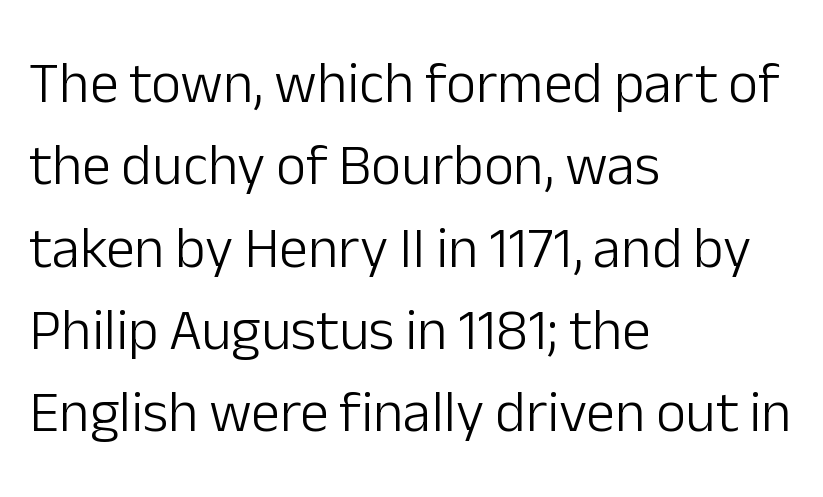
Q: Is the text bold? A: No.
Q: Is the text italic (slanted)? A: No, it is upright.
Q: Is the typeface a serif or a sans-serif typeface? A: Sans-serif.
Q: Is the text underlined? A: No.
Q: How is the paragraph aligned? A: Left-aligned.
Q: Is the spacing between letters normal or unusually wide? A: Normal.
Q: Is the spacing between lines tight, normal or loose? A: Normal.
Q: Width (condensed, normal, or wide)? A: Normal.
Q: Stroke contrast? A: Low.
Q: x-height? A: Medium.
Q: Monospaced? A: No.
